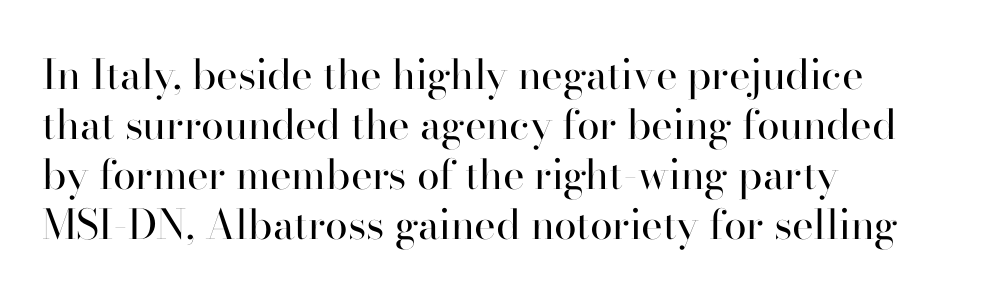
The lines in this sample share a left origin and differ only in where they stop. Note the varied advance widths — an 'i' is clearly narrower than an 'm'. The gaps between neighbouring characters are ordinary and unremarkable. The passage shown is not bold in any degree.
